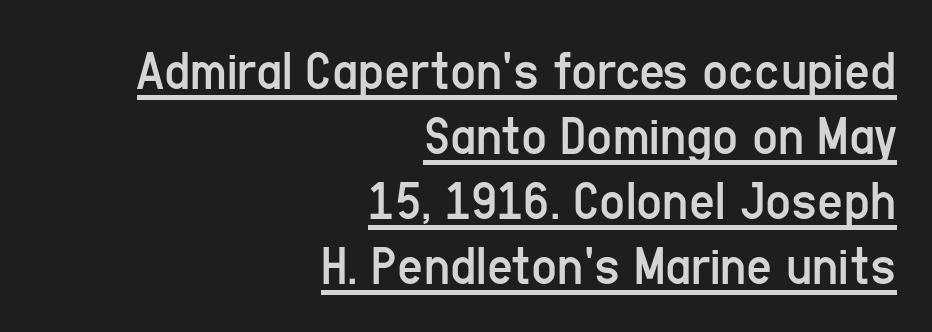
{"serif": "no", "italic": "no", "bold": "no", "weight": "regular", "width": "condensed", "stroke_contrast": "low", "x_height": "medium", "monospaced": "no", "underline": "yes", "align": "right", "line_spacing_ratio": 1.16, "letter_spacing": "normal", "letter_spacing_em": 0.0, "glyph_px": 56}
